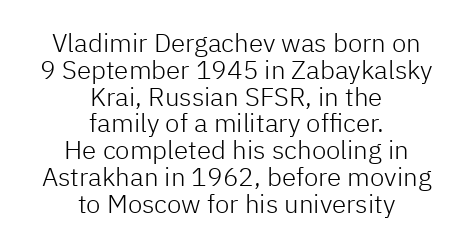
Q: Is the text bold? A: No.
Q: Is the text italic (slanted)? A: No, it is upright.
Q: Is the text underlined? A: No.
Q: How is the paragraph aligned? A: Centered.
Q: Is the spacing between letters normal or unusually wide? A: Normal.
Q: Is the spacing between lines tight, normal or loose? A: Tight.
